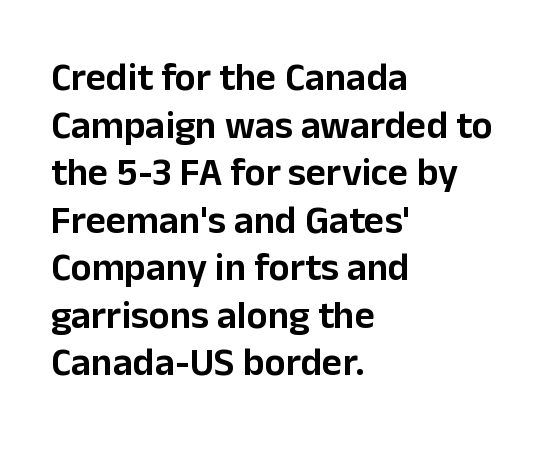
The image shows 39 px sans-serif type, upright; set left-aligned, line spacing 1.22x, normal letter spacing, not underlined; low stroke contrast and a medium x-height.
